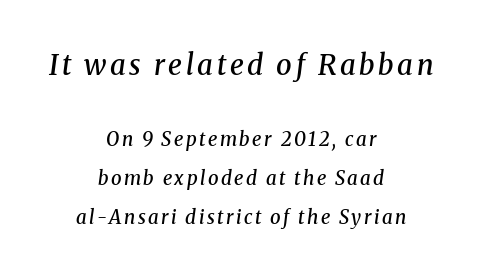
{"serif": "yes", "italic": "yes", "lean": "right", "slant_degrees": 8, "bold": "semi", "weight": "semibold", "width": "normal", "stroke_contrast": "medium", "x_height": "medium", "monospaced": "no", "underline": "no", "align": "center", "line_spacing": "loose", "line_spacing_ratio": 2.06, "larger_block": "first", "size_ratio": 1.47, "glyph_px": 28}
